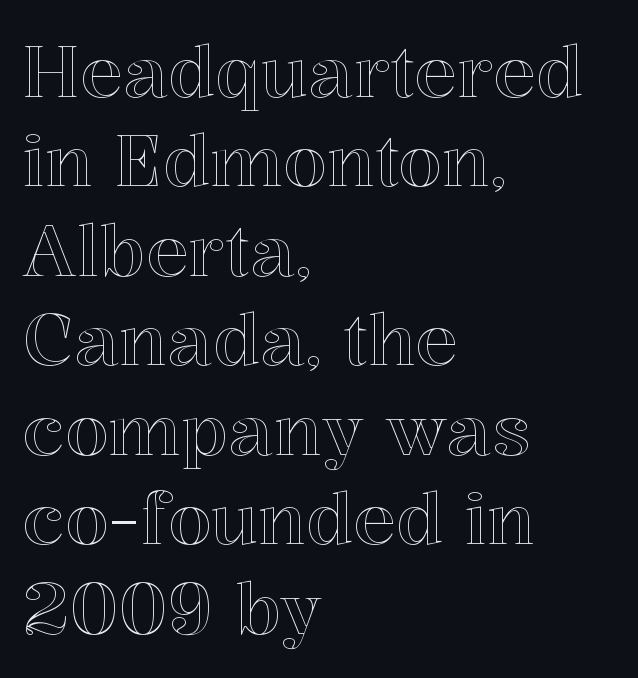
Q: Is the text italic (slanted)? A: No, it is upright.
Q: Is the text underlined? A: No.
Q: How is the paragraph aligned? A: Left-aligned.
Q: Is the spacing between letters normal or unusually wide? A: Normal.
Q: Is the spacing between lines tight, normal or loose? A: Normal.
Q: Width (condensed, normal, or wide)? A: Normal.
Q: x-height? A: Medium.
Q: Monospaced? A: No.
